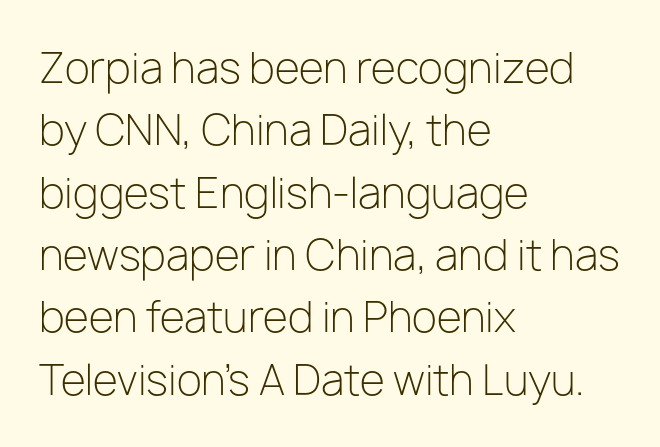
Q: Is the text bold? A: No.
Q: Is the text italic (slanted)? A: No, it is upright.
Q: Is the typeface a serif or a sans-serif typeface? A: Sans-serif.
Q: Is the text underlined? A: No.
Q: How is the paragraph aligned? A: Left-aligned.
Q: Is the spacing between letters normal or unusually wide? A: Normal.
Q: Is the spacing between lines tight, normal or loose? A: Normal.
Q: Width (condensed, normal, or wide)? A: Normal.
Q: Stroke contrast? A: Low.
Q: x-height? A: Medium.
Q: Monospaced? A: No.
